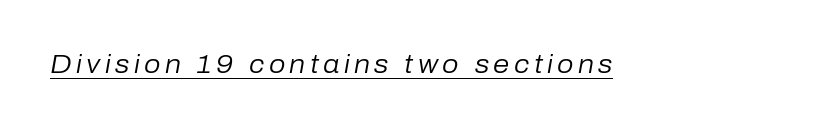
Q: Is the text bold? A: No.
Q: Is the text italic (slanted)? A: Yes, it leans right by about 10 degrees.
Q: Is the text underlined? A: Yes.
